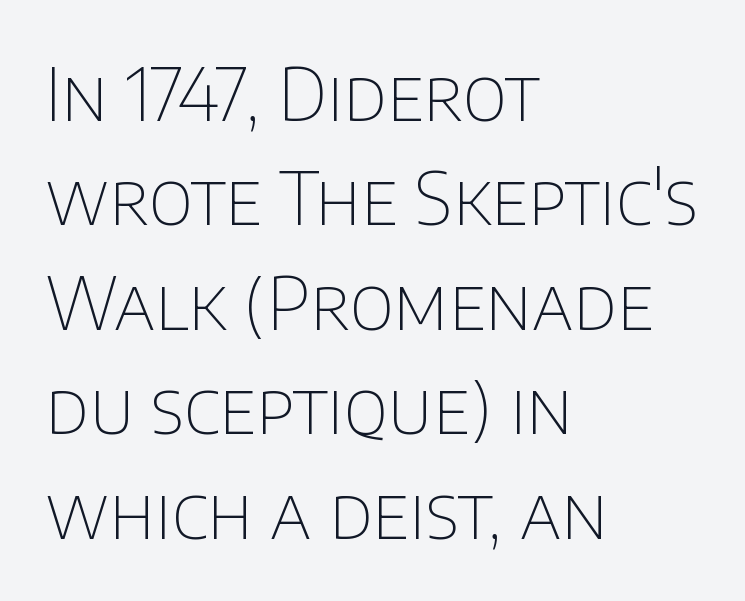
{"serif": "no", "italic": "no", "bold": "no", "weight": "thin", "width": "normal", "stroke_contrast": "low", "x_height": "large", "monospaced": "no", "underline": "no", "align": "left", "line_spacing": "normal", "line_spacing_ratio": 1.43, "letter_spacing": "normal", "letter_spacing_em": 0.0, "glyph_px": 73}
